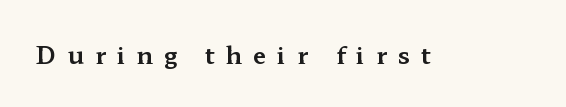
Q: Is the text italic (slanted)? A: No, it is upright.
Q: Is the text underlined? A: No.
Q: Is the spacing between letters normal or unusually wide? A: Unusually wide.
